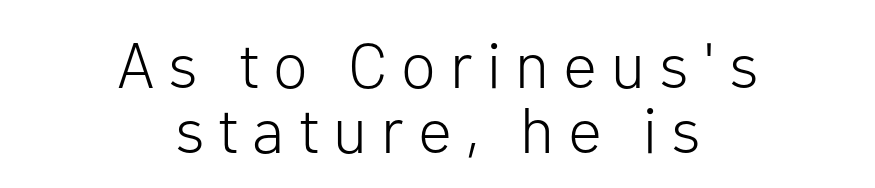
{"serif": "no", "italic": "no", "bold": "no", "weight": "light", "width": "normal", "stroke_contrast": "low", "x_height": "medium", "monospaced": "no", "underline": "no", "align": "center", "line_spacing": "tight", "line_spacing_ratio": 1.02, "letter_spacing": "wide", "letter_spacing_em": 0.22, "glyph_px": 64}
